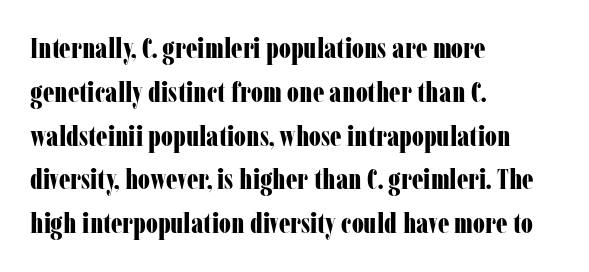
{"serif": "yes", "italic": "no", "bold": "yes", "weight": "bold", "width": "condensed", "stroke_contrast": "low", "x_height": "medium", "monospaced": "no", "underline": "no", "align": "left", "line_spacing": "normal", "line_spacing_ratio": 1.51, "letter_spacing": "normal", "letter_spacing_em": 0.0, "glyph_px": 29}
